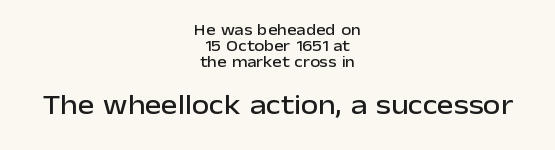
The later block is typeset at a bigger size than the earlier block. The paragraph shown floats in the horizontal middle. Does the leading feel generous? Not at all — it's pinched. Font category for this specimen: sans-serif. Do the characters align in a grid? No, the font is proportional.
